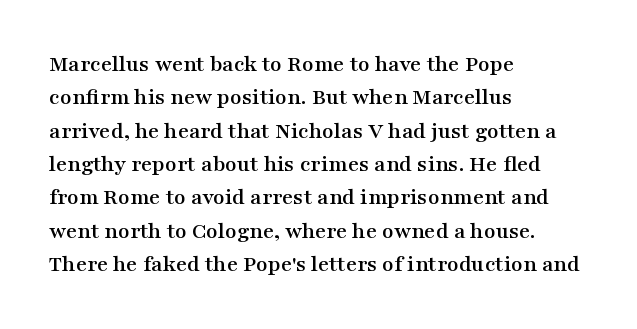
Q: Is the text italic (slanted)? A: No, it is upright.
Q: Is the text underlined? A: No.
Q: How is the paragraph aligned? A: Left-aligned.
Q: Is the spacing between letters normal or unusually wide? A: Normal.
Q: Is the spacing between lines tight, normal or loose? A: Normal.
